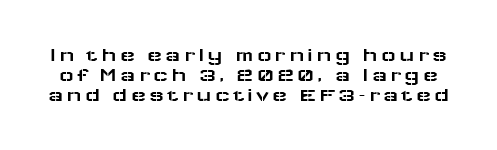
Only glyphs here, with clear space below each row. The lettering stays uniformly vertical, giving the passage a roman look. Rows of type sit shoulder to shoulder in the vertical direction.
